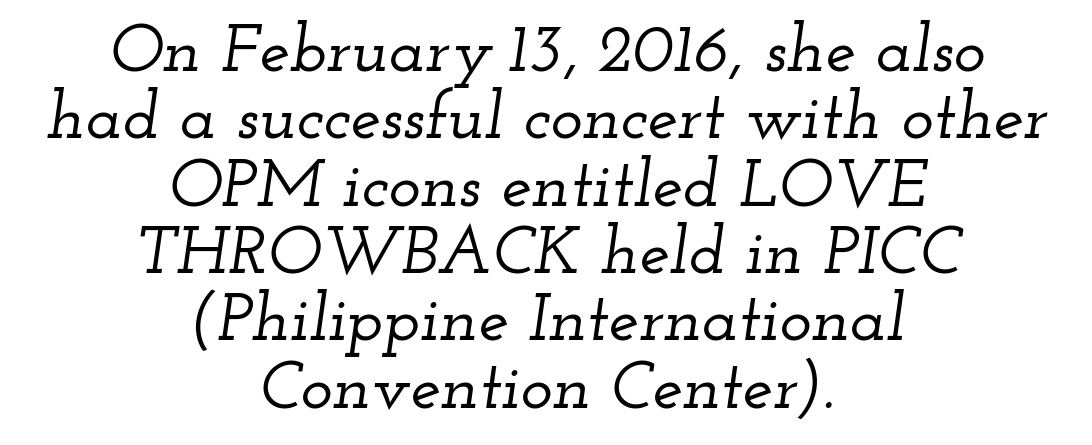
The image shows 68 px wide serif type, italic (leaning right); set centered, tight line spacing (0.99x), normal letter spacing, not underlined; low stroke contrast and a small x-height.
